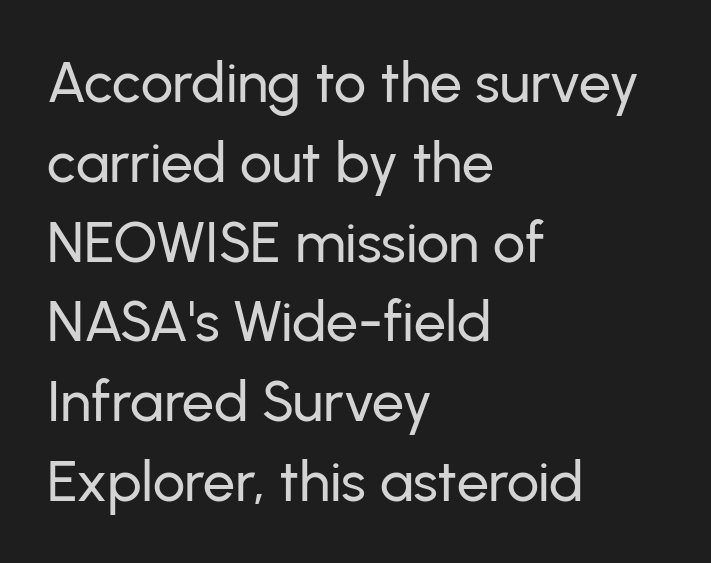
Short note: letters normally spaced. The face used here is a sans, in the tradition of grotesques and geometrics. Summary of vertical rhythm: regular, with standard interline spacing. Does the copy run flush right? No — it runs flush left.
